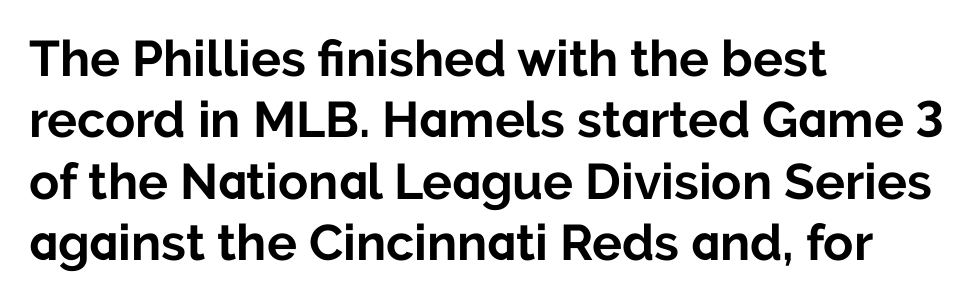
{"serif": "no", "italic": "no", "bold": "yes", "weight": "bold", "width": "normal", "stroke_contrast": "low", "x_height": "medium", "monospaced": "no", "underline": "no", "align": "left", "line_spacing_ratio": 1.23, "letter_spacing": "normal", "letter_spacing_em": 0.0, "glyph_px": 50}
